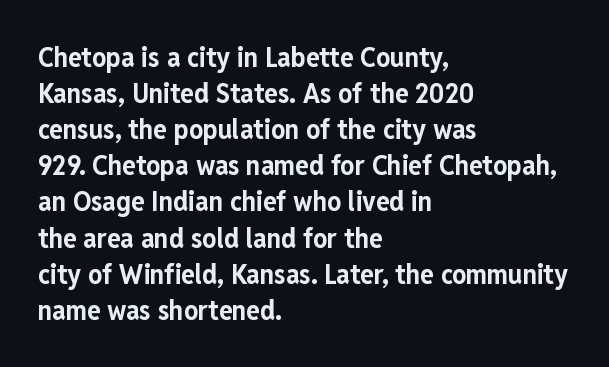
Q: Is the text bold? A: Yes.
Q: Is the text italic (slanted)? A: No, it is upright.
Q: Is the typeface a serif or a sans-serif typeface? A: Sans-serif.
Q: Is the text underlined? A: No.
Q: How is the paragraph aligned? A: Left-aligned.
Q: Is the spacing between letters normal or unusually wide? A: Normal.
Q: Is the spacing between lines tight, normal or loose? A: Normal.
Q: Width (condensed, normal, or wide)? A: Condensed.
Q: Stroke contrast? A: Low.
Q: x-height? A: Medium.
Q: Monospaced? A: No.
